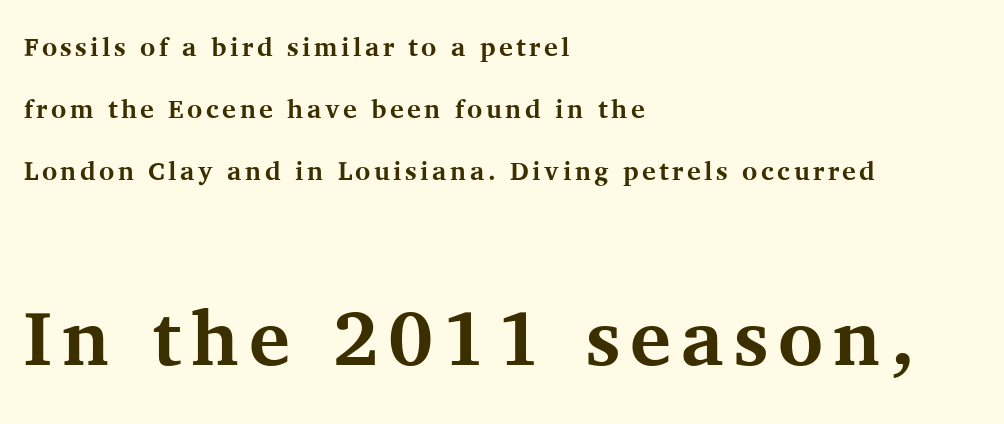
The image shows 77 px bold serif type, upright; set left-aligned, loose line spacing (2.39x), not underlined; the second (bottom) block is 2.96x larger; medium stroke contrast and a medium x-height.
